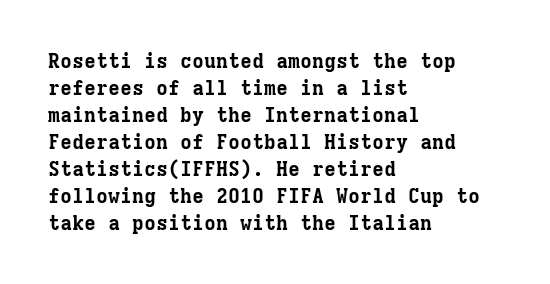
Q: Is the text bold? A: Yes.
Q: Is the text italic (slanted)? A: No, it is upright.
Q: Is the text underlined? A: No.
Q: How is the paragraph aligned? A: Left-aligned.
Q: Is the spacing between letters normal or unusually wide? A: Normal.
Q: Is the spacing between lines tight, normal or loose? A: Normal.
